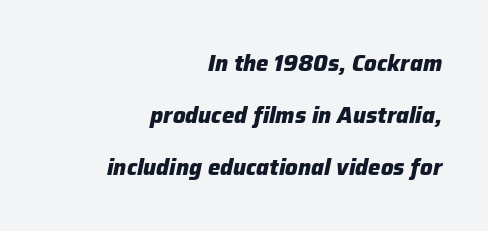
If you measured baseline to baseline, you'd find a long distance. Notice how thick the strokes are: this is what a full bold looks like. Standard letterfit; no display-style spreading of the glyphs. Designer's note — italics engaged. The compositor pushed each line to the right boundary. Has an underline been added? It has not.
